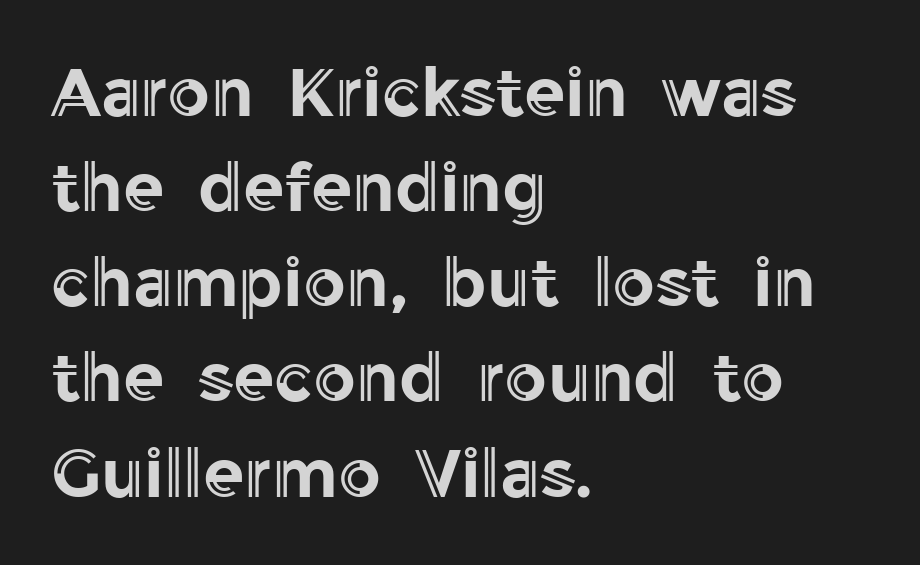
The image shows 67 px text type, upright; set left-aligned, normal line spacing (1.42x), normal letter spacing, not underlined; a medium x-height.
